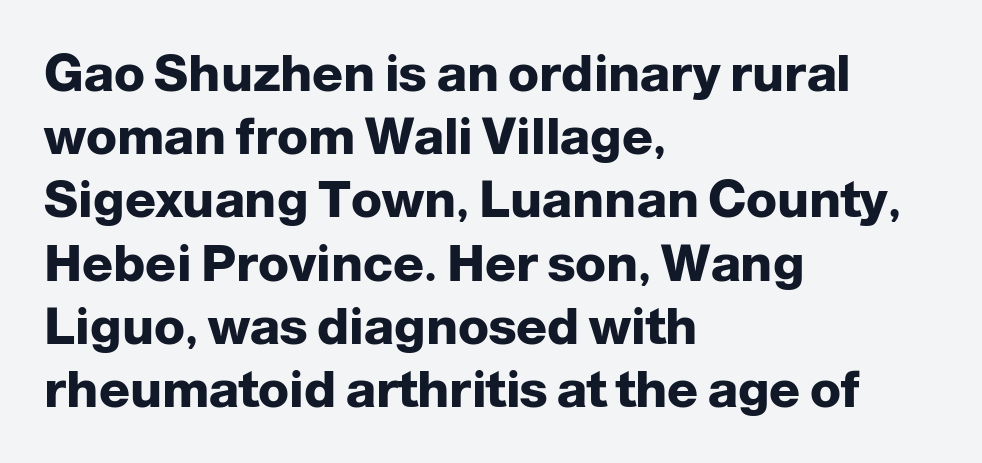
The image shows 51 px heavy sans-serif type, upright; set left-aligned, line spacing 1.24x, normal letter spacing, not underlined; low stroke contrast and a medium x-height.
